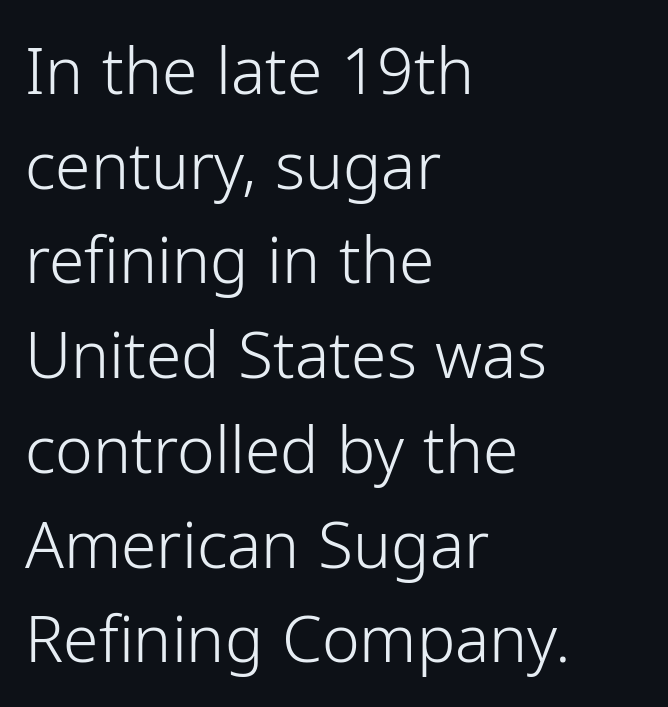
Q: Is the text bold? A: No.
Q: Is the text italic (slanted)? A: No, it is upright.
Q: Is the typeface a serif or a sans-serif typeface? A: Sans-serif.
Q: Is the text underlined? A: No.
Q: How is the paragraph aligned? A: Left-aligned.
Q: Is the spacing between letters normal or unusually wide? A: Normal.
Q: Is the spacing between lines tight, normal or loose? A: Normal.
Q: Width (condensed, normal, or wide)? A: Normal.
Q: Stroke contrast? A: Low.
Q: x-height? A: Medium.
Q: Monospaced? A: No.
